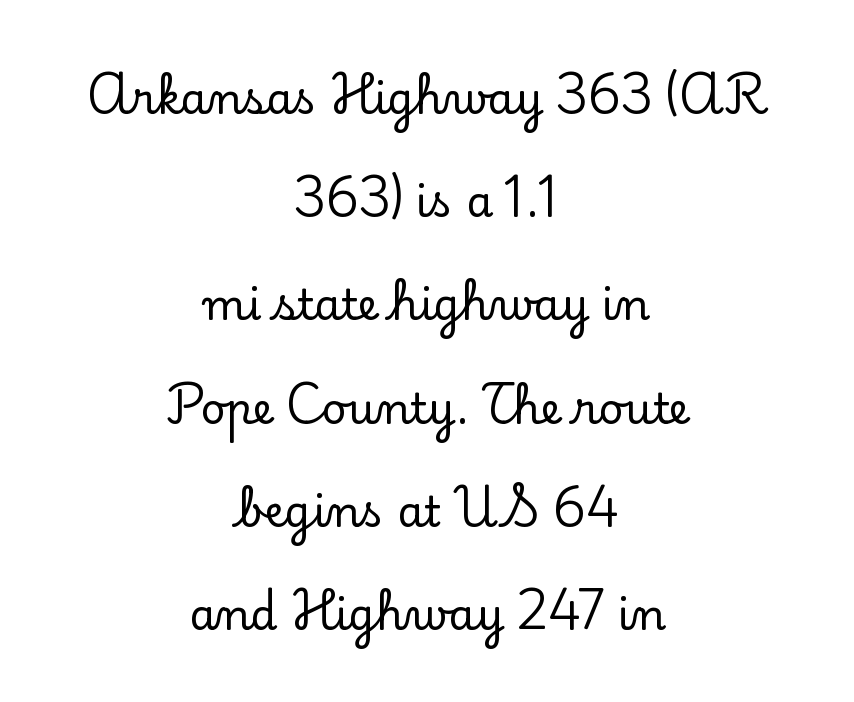
The lettering stays uniformly vertical, giving the passage a roman look. The letters advance in unequal steps, a hallmark of proportional type. What's the leading like? Stretched, with rows far apart. Visually the block forms a symmetrical silhouette, jagged on both flanks. The letterforms sit shoulder to shoulder at normal distance. Are there feet on the stems? There are — it's a serif.
